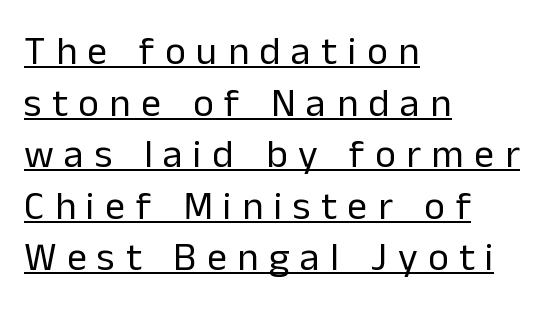
The image shows 40 px regular-weight sans-serif type, upright; set left-aligned, normal line spacing (1.29x), unusually wide letter spacing (+0.26 em), underlined; low stroke contrast and a medium x-height.
